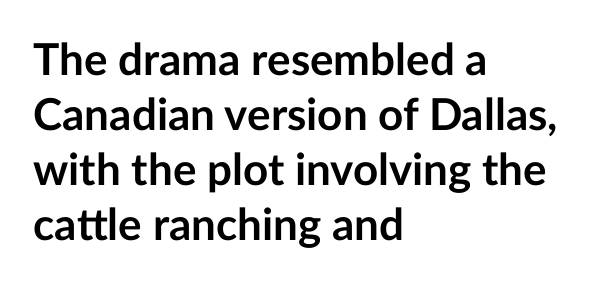
The rendering anchors every line to the left-hand side. The space beneath each line is pristine and unruled. Notice how the stems are strictly vertical — no italics here. The letters advance in unequal steps, a hallmark of proportional type. Spacing between characters is what you'd get straight out of the box.
